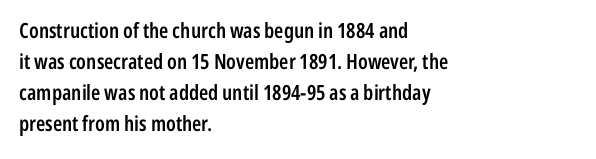
The image shows 21 px text type, upright; set left-aligned, normal line spacing (1.47x), normal letter spacing, not underlined.
